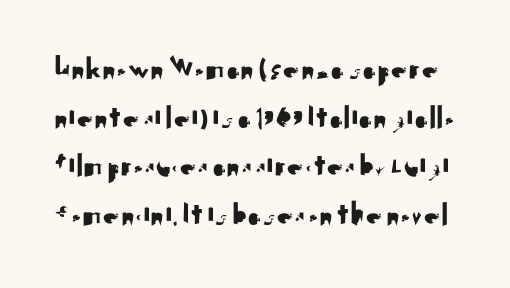
Q: Is the text italic (slanted)? A: No, it is upright.
Q: Is the typeface a serif or a sans-serif typeface? A: Sans-serif.
Q: Is the text underlined? A: No.
Q: Is the spacing between letters normal or unusually wide? A: Normal.
Q: Is the spacing between lines tight, normal or loose? A: Normal.
Q: Width (condensed, normal, or wide)? A: Normal.
Q: Stroke contrast? A: Medium.
Q: x-height? A: Small.
Q: Monospaced? A: No.
